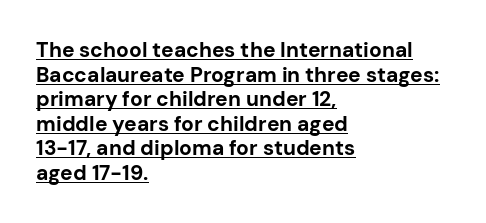
Q: Is the text bold? A: Yes.
Q: Is the text italic (slanted)? A: No, it is upright.
Q: Is the text underlined? A: Yes.
Q: How is the paragraph aligned? A: Left-aligned.
Q: Is the spacing between letters normal or unusually wide? A: Normal.
